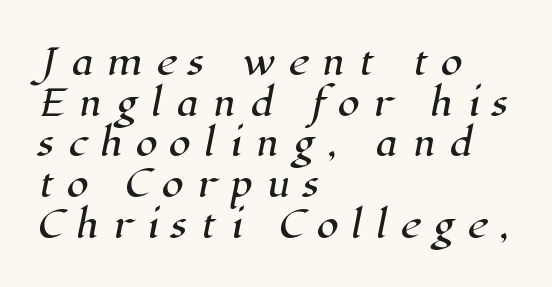
Q: Is the typeface a serif or a sans-serif typeface? A: Serif.
Q: Is the text underlined? A: No.
Q: How is the paragraph aligned? A: Left-aligned.
Q: Is the spacing between letters normal or unusually wide? A: Unusually wide.
Q: Is the spacing between lines tight, normal or loose? A: Tight.
Q: Width (condensed, normal, or wide)? A: Normal.
Q: Stroke contrast? A: High.
Q: x-height? A: Medium.
Q: Monospaced? A: No.
